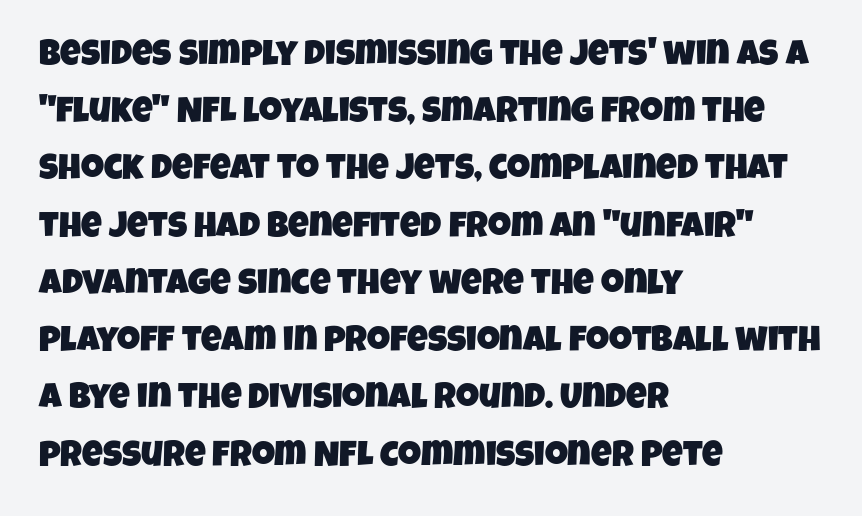
Q: Is the typeface a serif or a sans-serif typeface? A: Sans-serif.
Q: Is the text underlined? A: No.
Q: How is the paragraph aligned? A: Left-aligned.
Q: Is the spacing between letters normal or unusually wide? A: Normal.
Q: Is the spacing between lines tight, normal or loose? A: Normal.
Q: Width (condensed, normal, or wide)? A: Condensed.
Q: Stroke contrast? A: Low.
Q: x-height? A: Large.
Q: Monospaced? A: No.
